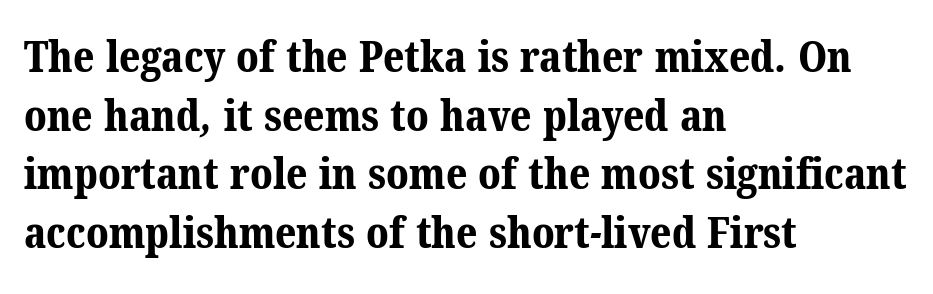
Q: Is the text bold? A: Yes.
Q: Is the typeface a serif or a sans-serif typeface? A: Serif.
Q: Is the text underlined? A: No.
Q: How is the paragraph aligned? A: Left-aligned.
Q: Is the spacing between letters normal or unusually wide? A: Normal.
Q: Is the spacing between lines tight, normal or loose? A: Normal.
Q: Width (condensed, normal, or wide)? A: Normal.
Q: Stroke contrast? A: Medium.
Q: x-height? A: Medium.
Q: Monospaced? A: No.
